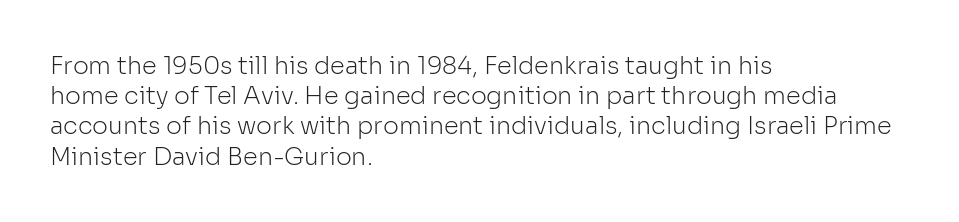
The weight would be labelled regular, book, light, or lighter still. Every stem runs plumb, perpendicular to the baseline. Descender tails drop into unmarked territory. One glance says typical: line gaps are just what's usual.
